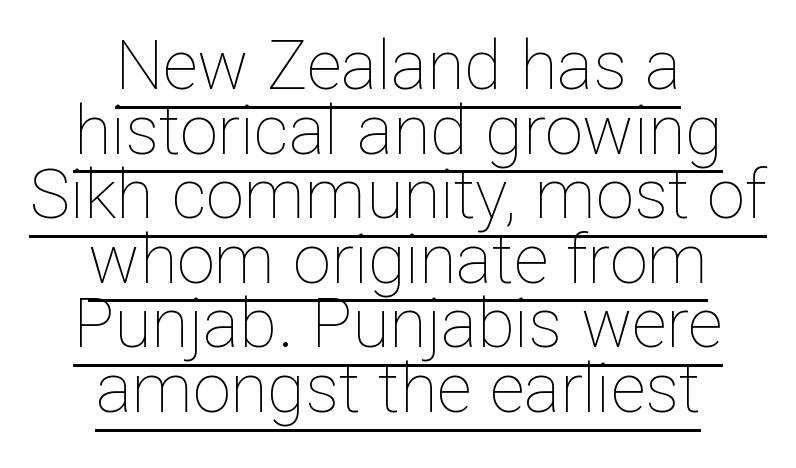
The image shows 68 px thin type, upright; set centered, tight line spacing (0.95x), normal letter spacing, underlined; low stroke contrast and a medium x-height.
